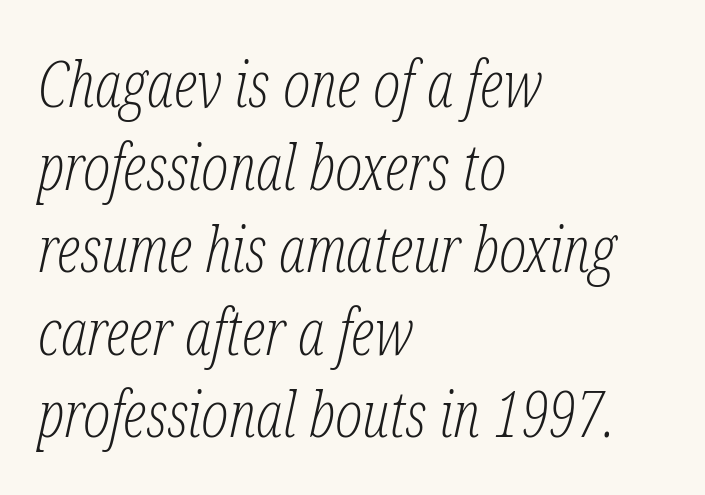
{"serif": "yes", "italic": "yes", "lean": "right", "slant_degrees": 12, "bold": "no", "weight": "light", "width": "condensed", "stroke_contrast": "low", "x_height": "medium", "monospaced": "no", "underline": "no", "align": "left", "line_spacing": "normal", "line_spacing_ratio": 1.29, "letter_spacing": "normal", "letter_spacing_em": 0.0, "glyph_px": 64}
